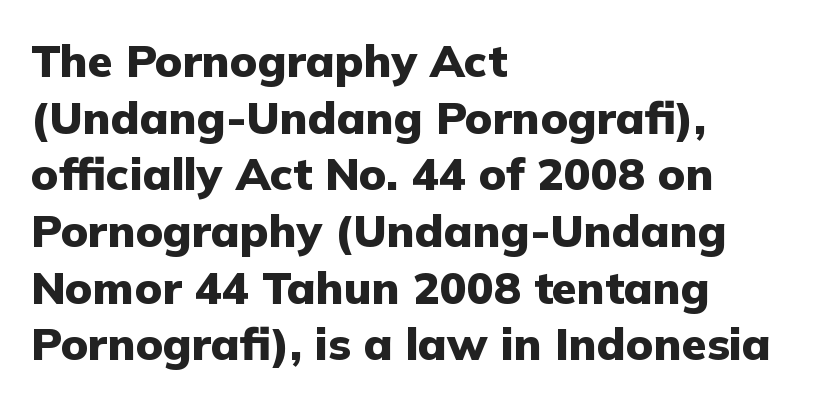
Q: Is the text bold? A: Yes.
Q: Is the text italic (slanted)? A: No, it is upright.
Q: Is the typeface a serif or a sans-serif typeface? A: Sans-serif.
Q: Is the text underlined? A: No.
Q: How is the paragraph aligned? A: Left-aligned.
Q: Is the spacing between letters normal or unusually wide? A: Normal.
Q: Is the spacing between lines tight, normal or loose? A: Normal.
Q: Width (condensed, normal, or wide)? A: Normal.
Q: Stroke contrast? A: Low.
Q: x-height? A: Medium.
Q: Monospaced? A: No.
